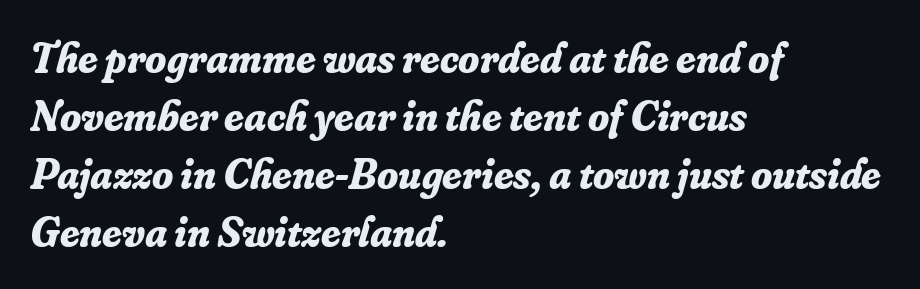
{"serif": "yes", "italic": "yes", "lean": "right", "slant_degrees": 16, "bold": "yes", "weight": "bold", "width": "normal", "stroke_contrast": "low", "x_height": "small", "monospaced": "no", "underline": "no", "align": "left", "line_spacing": "normal", "line_spacing_ratio": 1.35, "letter_spacing": "normal", "letter_spacing_em": 0.0, "glyph_px": 43}
